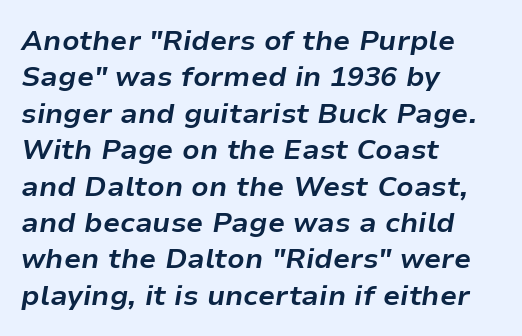
Students, note that the glyphs here touch the page at normal intervals. Looks like regular typesetting: each glyph gets only the width it needs. The ragged edge is on the right, which tells us the setting is flush left. Posture: slanted.
